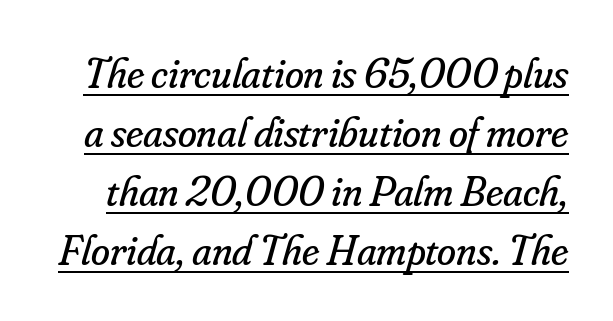
The image shows 43 px regular-weight serif type, italic (leaning right); set normal line spacing (1.37x), normal letter spacing, underlined; low stroke contrast and a small x-height.
